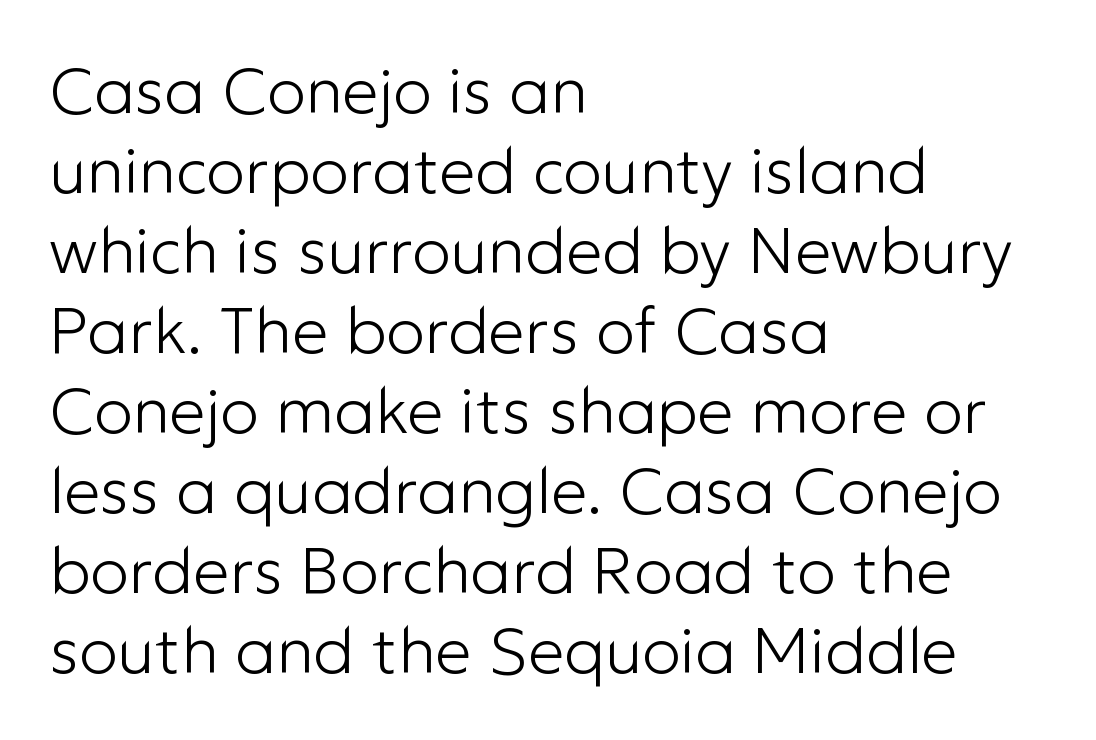
{"serif": "no", "italic": "no", "bold": "no", "weight": "light", "width": "normal", "stroke_contrast": "low", "x_height": "medium", "monospaced": "no", "underline": "no", "align": "left", "line_spacing_ratio": 1.23, "letter_spacing": "normal", "letter_spacing_em": 0.0, "glyph_px": 65}
